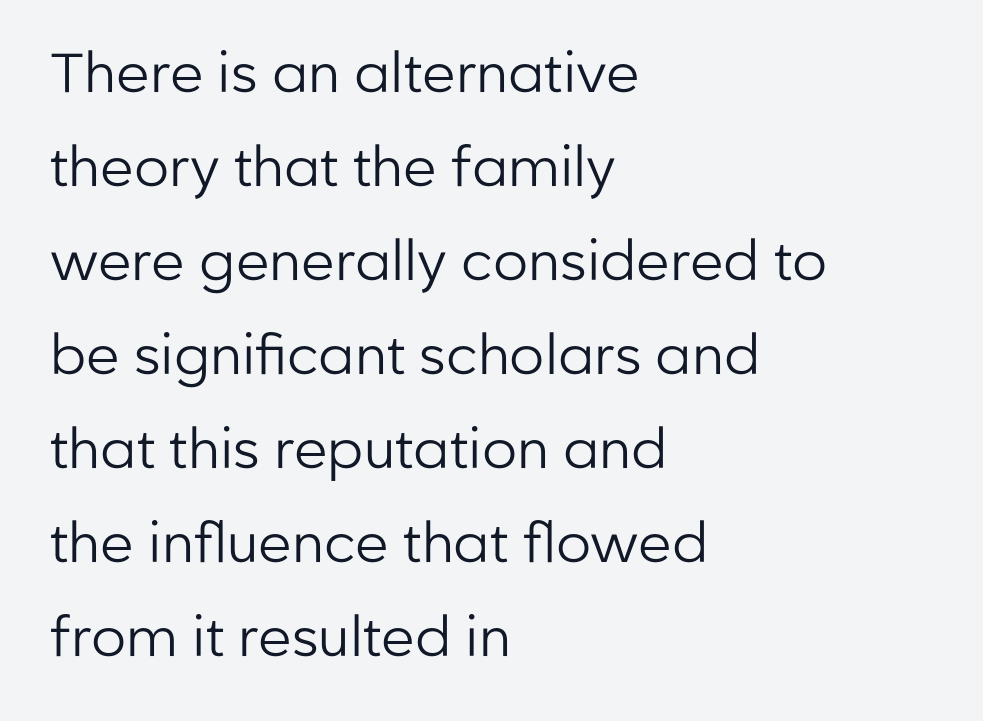
Tracking value appears to be zero — textbook default spacing. The strokes carry an ordinary text weight at most. This rendering features lettering with no underline. Each letter's strokes conclude bluntly, with no projecting serifs. Caption: multi-line text, flush left, ragged right. Is there any slant? The stems are plumb.
